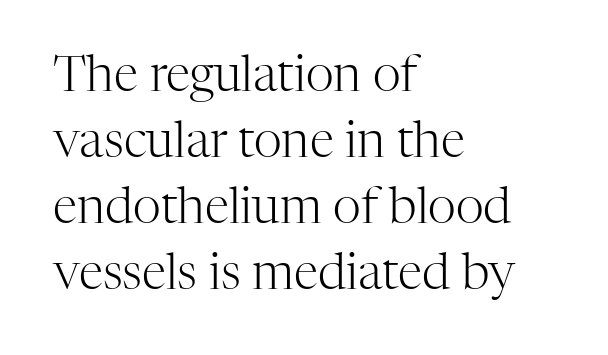
Letters have the restrained weight of plain body copy at most. In CSS terms this would be text-align: left. The face used here is seriffed, in the tradition of book romans. A typesetter would call this zero additional tracking. Designer's note — italics off, roman on. Summary of vertical rhythm: regular, with standard interline spacing.
